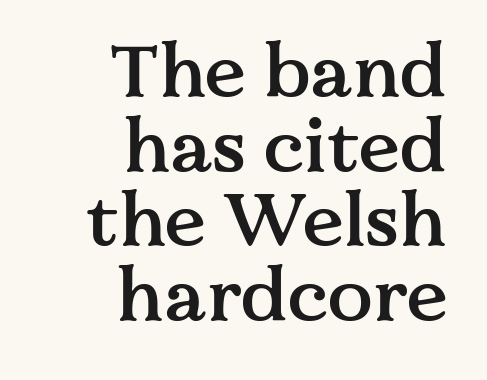
{"serif": "yes", "italic": "no", "bold": "semi", "weight": "semibold", "width": "normal", "stroke_contrast": "medium", "x_height": "medium", "monospaced": "no", "underline": "no", "align": "right", "line_spacing": "tight", "line_spacing_ratio": 1.01, "letter_spacing": "normal", "letter_spacing_em": 0.0, "glyph_px": 74}
